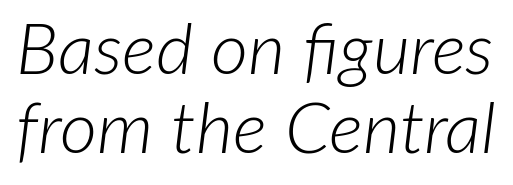
{"italic": "yes", "lean": "right", "slant_degrees": 7, "bold": "no", "weight": "light", "width": "normal", "stroke_contrast": "low", "x_height": "medium", "monospaced": "no", "underline": "no", "line_spacing": "tight", "line_spacing_ratio": 1.1, "letter_spacing": "normal", "letter_spacing_em": 0.0, "glyph_px": 72}
